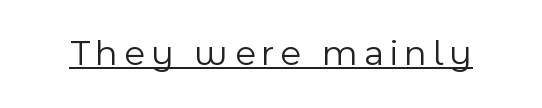
{"serif": "no", "italic": "no", "bold": "no", "weight": "light", "width": "normal", "x_height": "medium", "monospaced": "no", "underline": "yes", "glyph_px": 37}
